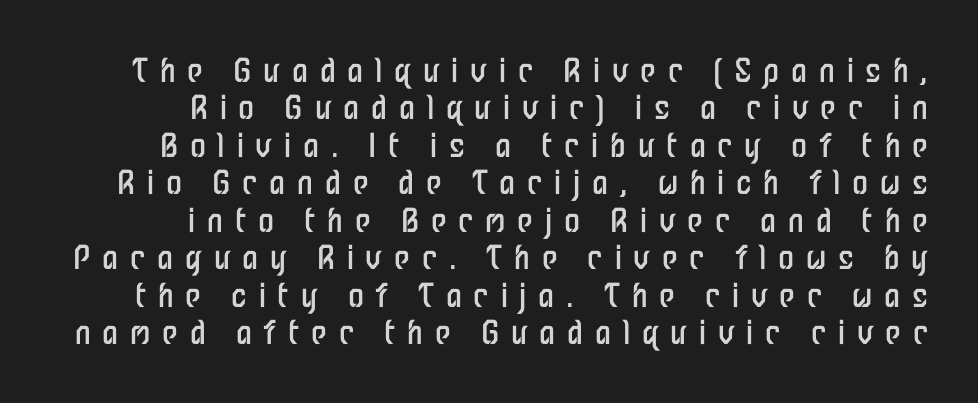
Is this a sans? Yes — the strokes have no serifs. Beneath every word, the page is bare. The characters are drawn with everyday or finer stroke widths. A typesetter would mark this as roman, not italic. These lines have a slow, spaced-out rhythm from letter to letter. The face used here is proportionally spaced, like ordinary book or web type.
